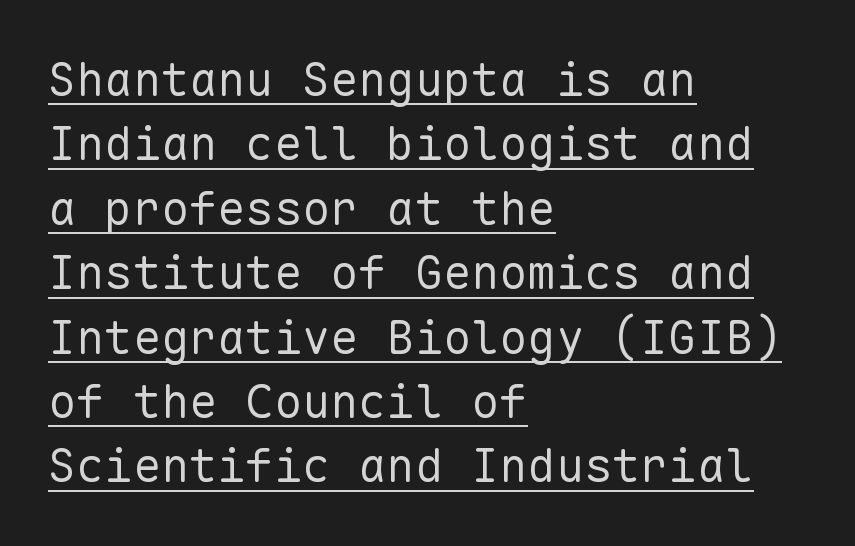
Horizontal bands of white between lines are of average thickness. Unbolded letterforms with no extra heft. Short and long lines alike share a common starting point at left. You could call the tracking neutral — neither tight nor loose. To sum up the face: it is a sans, with no serifs. In terms of posture, this sample is upright.
